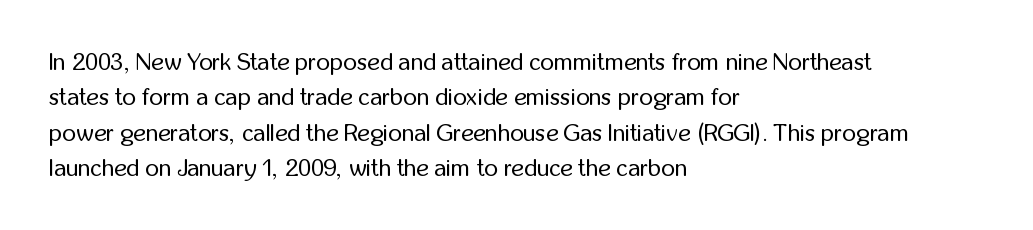
{"italic": "no", "bold": "no", "underline": "no", "align": "left", "line_spacing": "normal", "line_spacing_ratio": 1.47, "letter_spacing": "normal", "letter_spacing_em": 0.0, "glyph_px": 24}
